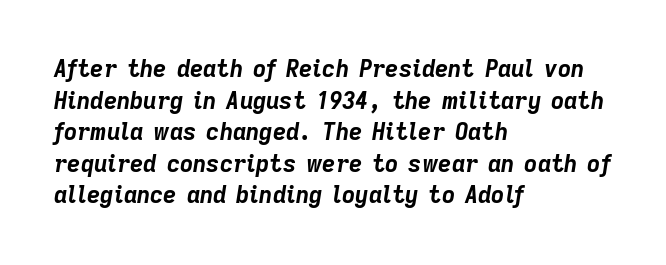
Emphasis-style slanted type is in use. Short and long lines alike share a common starting point at left. Quick note: interline space is typical. A full-strength bold gives these letters their thick strokes.
